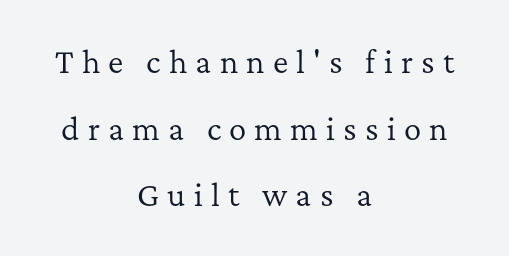
The zone under the glyphs is completely vacant. The face used here is proportionally spaced, like ordinary book or web type. This is roman type, the default non-slanted kind. Notice how the passage keeps no hard edge, just a central spine. The gaps between neighbouring characters are conspicuously large. Weight: regular or lighter.
